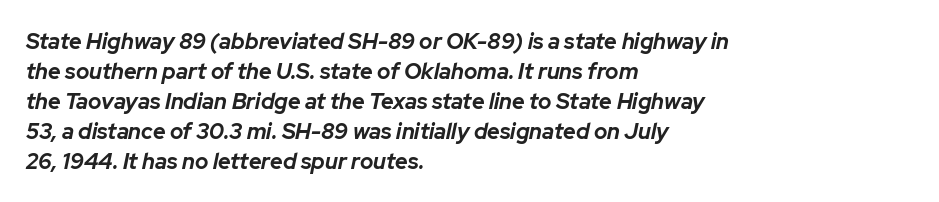
The image shows 22 px bold type, italic (leaning right); set left-aligned, normal line spacing (1.36x), normal letter spacing, not underlined.
